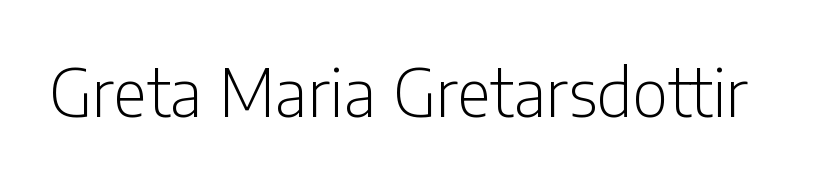
Letter spacing: default. Are there feet on the stems? There aren't — it's a sans. Unmarked baselines from the first word to the last. Do the letters lean? They stand straight.
